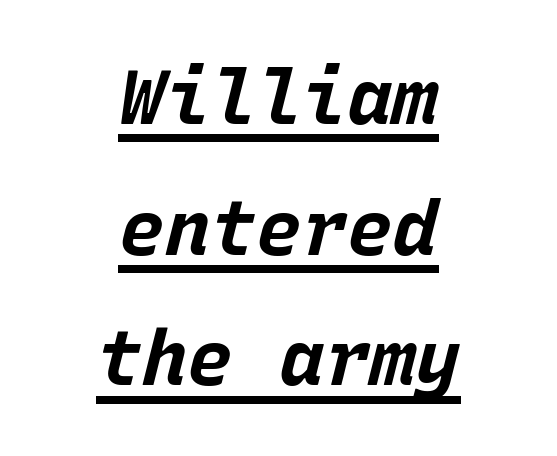
{"italic": "yes", "lean": "right", "slant_degrees": 15, "bold": "yes", "weight": "bold", "width": "normal", "stroke_contrast": "low", "x_height": "large", "monospaced": "yes", "underline": "yes", "align": "center", "line_spacing_ratio": 1.72, "letter_spacing": "normal", "letter_spacing_em": 0.0, "glyph_px": 76}
